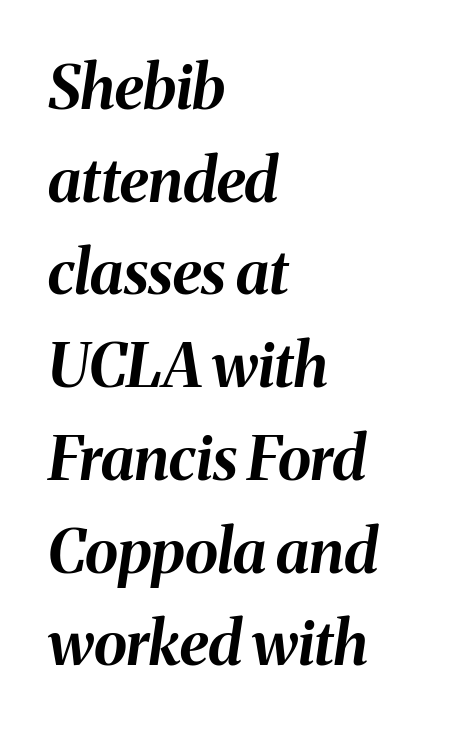
Q: Is the text bold? A: Yes.
Q: Is the text italic (slanted)? A: Yes, it leans right by about 8 degrees.
Q: Is the text underlined? A: No.
Q: How is the paragraph aligned? A: Left-aligned.
Q: Is the spacing between letters normal or unusually wide? A: Normal.
Q: Is the spacing between lines tight, normal or loose? A: Normal.
Q: Width (condensed, normal, or wide)? A: Normal.
Q: Stroke contrast? A: Medium.
Q: x-height? A: Medium.
Q: Monospaced? A: No.
